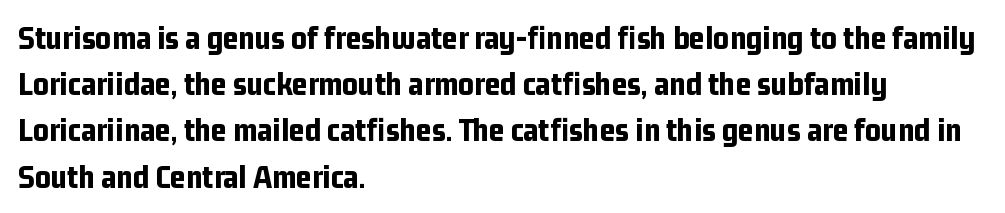
The image shows 34 px bold, condensed sans-serif type, upright; set left-aligned, normal line spacing (1.36x), normal letter spacing, not underlined; low stroke contrast and a medium x-height.
